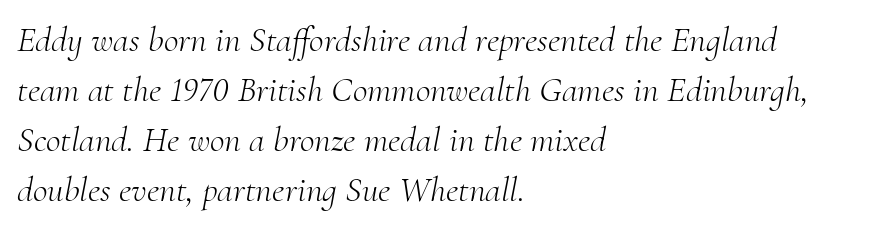
Posture: slanted. The baseline area is clear. Line starts are locked; line ends wander. I'd call this a serif setting — the letters wear small feet.
